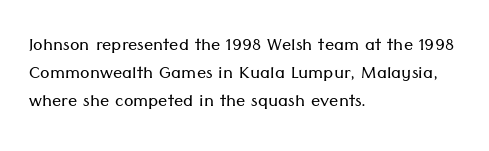
The image shows 23 px text type, upright; set left-aligned, line spacing 1.21x, normal letter spacing, not underlined.
